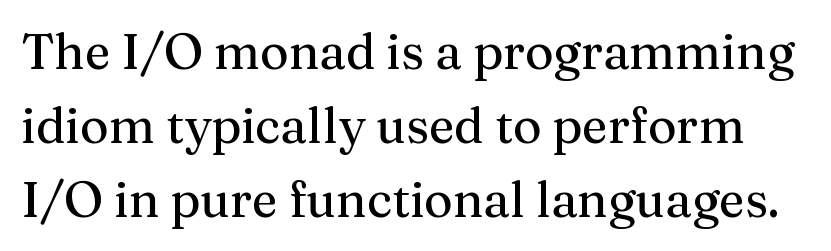
Glyph-to-glyph distance matches everyday printed text. Posture: upright roman. The string is rendered with underlining switched off. A normal amount of white space separates one row of letters from the next. Is this a fixed-width face? No — the glyphs have proportional, varying widths. The designer went with a serif here, giving each stem small feet.
